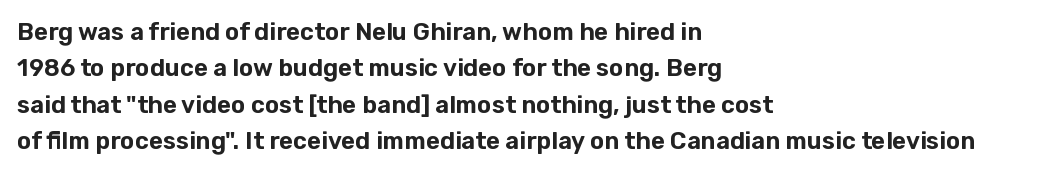
A normal amount of white space separates one row of letters from the next. Is there any slant? The stems are plumb. Nobody touched the tracking dial on this one. Quick note: underline off.
